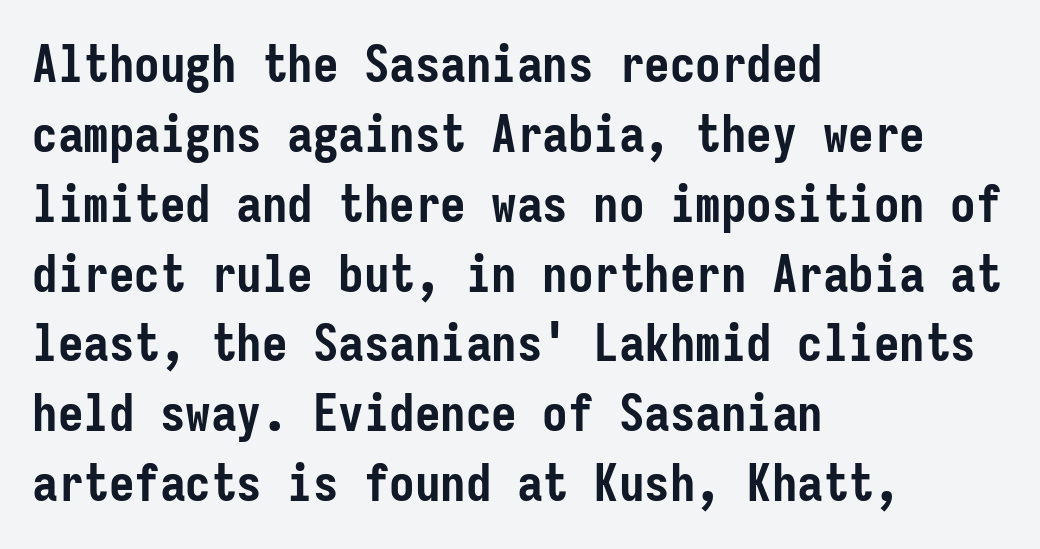
Q: Is the text bold? A: Yes.
Q: Is the text italic (slanted)? A: No, it is upright.
Q: Is the typeface a serif or a sans-serif typeface? A: Sans-serif.
Q: Is the text underlined? A: No.
Q: How is the paragraph aligned? A: Left-aligned.
Q: Is the spacing between letters normal or unusually wide? A: Normal.
Q: Is the spacing between lines tight, normal or loose? A: Normal.
Q: Width (condensed, normal, or wide)? A: Condensed.
Q: Stroke contrast? A: Low.
Q: x-height? A: Medium.
Q: Monospaced? A: Yes.
